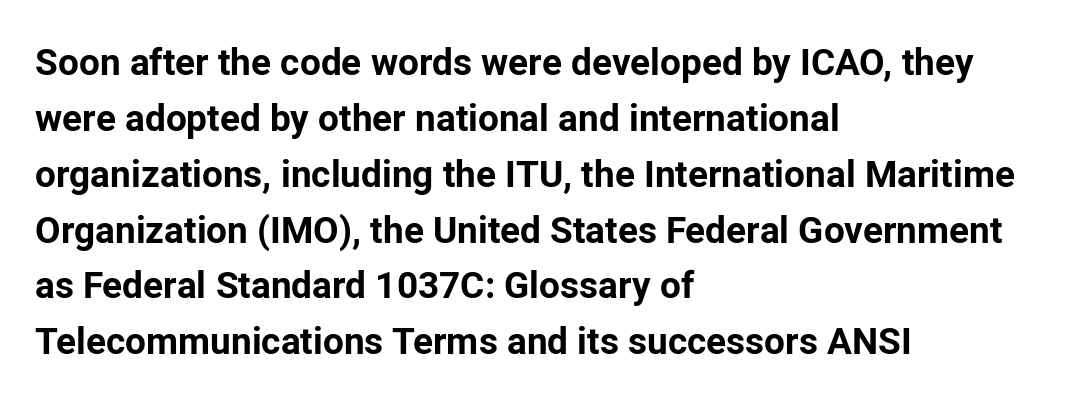
Strong, thick strokes mark this as bold type. Stroke terminals: plain, sans-serif. Posture: vertical. The leading is moderate, giving the passage an even texture. A typesetter would call this proportional, since set widths differ per character. No extra tracking has been applied to these lines.
